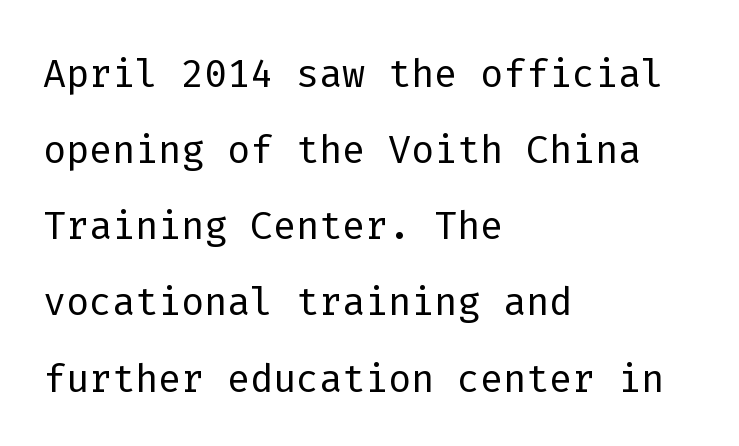
The image shows 54 px light sans-serif type, upright, monospaced; set left-aligned, normal line spacing (1.41x), normal letter spacing, not underlined; low stroke contrast and a medium x-height.
